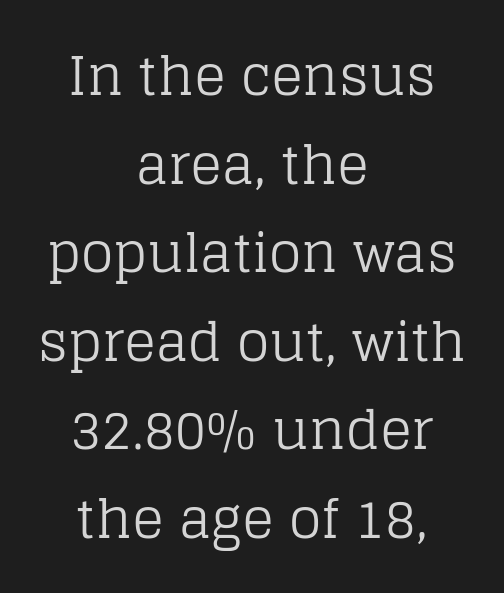
Q: Is the text bold? A: No.
Q: Is the text italic (slanted)? A: No, it is upright.
Q: Is the typeface a serif or a sans-serif typeface? A: Serif.
Q: Is the text underlined? A: No.
Q: How is the paragraph aligned? A: Centered.
Q: Is the spacing between letters normal or unusually wide? A: Normal.
Q: Is the spacing between lines tight, normal or loose? A: Normal.
Q: Width (condensed, normal, or wide)? A: Normal.
Q: Stroke contrast? A: Low.
Q: x-height? A: Large.
Q: Monospaced? A: No.
